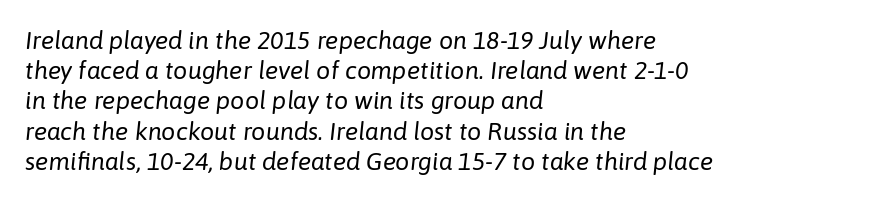
The paragraph shown leans on its left margin. No heavy texture on the line: the type isn't bold. Inter-character spacing is left at the font's built-in metrics. Plain, unruled lines of type. An italicized treatment has been applied to the whole sample.
